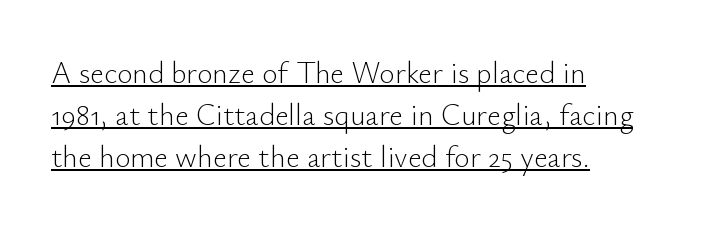
{"serif": "no", "italic": "no", "bold": "no", "weight": "light", "width": "normal", "stroke_contrast": "low", "x_height": "small", "monospaced": "no", "underline": "yes", "align": "left", "line_spacing": "normal", "line_spacing_ratio": 1.4, "letter_spacing": "normal", "letter_spacing_em": 0.0, "glyph_px": 30}
